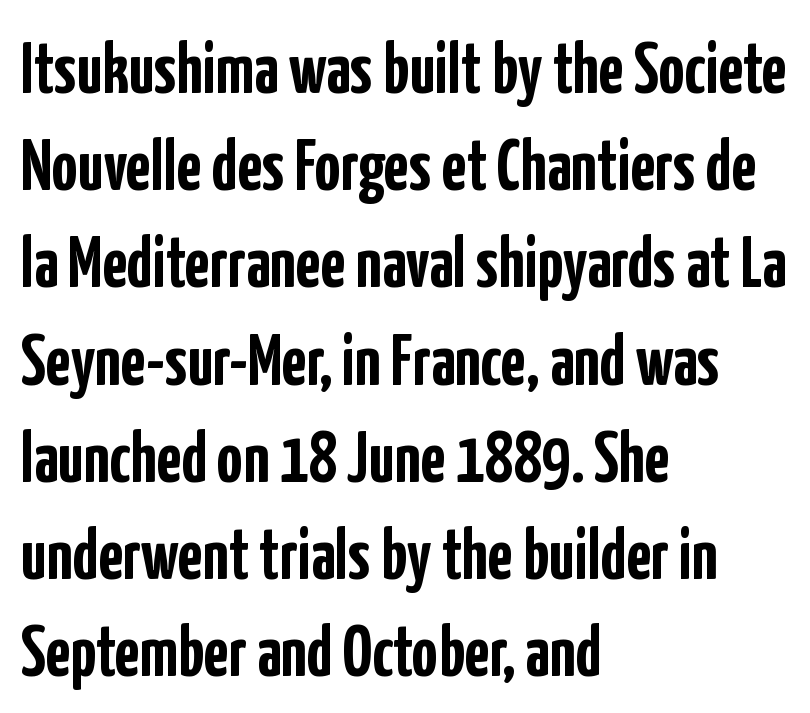
Q: Is the text bold? A: Yes.
Q: Is the text italic (slanted)? A: No, it is upright.
Q: Is the typeface a serif or a sans-serif typeface? A: Sans-serif.
Q: Is the text underlined? A: No.
Q: How is the paragraph aligned? A: Left-aligned.
Q: Is the spacing between letters normal or unusually wide? A: Normal.
Q: Is the spacing between lines tight, normal or loose? A: Normal.
Q: Width (condensed, normal, or wide)? A: Condensed.
Q: Stroke contrast? A: Low.
Q: x-height? A: Medium.
Q: Monospaced? A: No.
